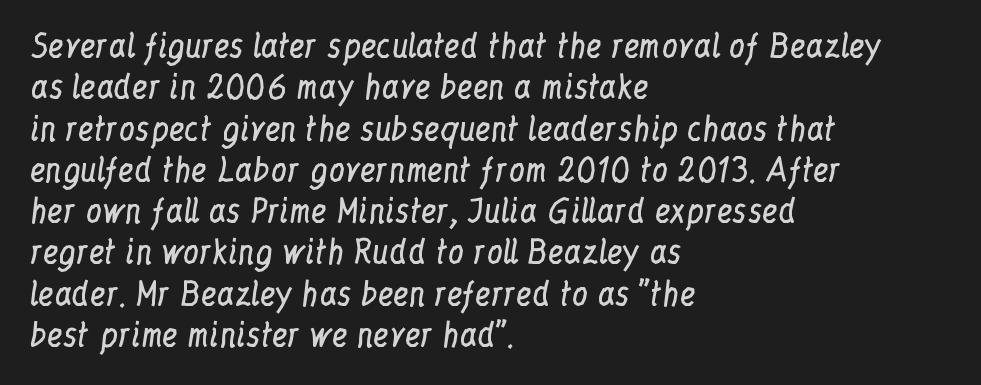
Examine the stroke ends and you'll spot serifs. Tracking here is standard; glyphs follow each other at the usual distance. The passage shown stacks its lines at a standard gap. Here the designer chose a conventional face with non-uniform glyph widths.
